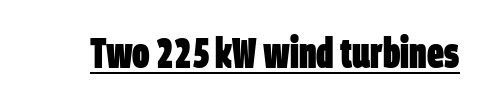
The image shows 42 px heavy, condensed sans-serif type; set normal letter spacing, underlined; low stroke contrast and a large x-height.
